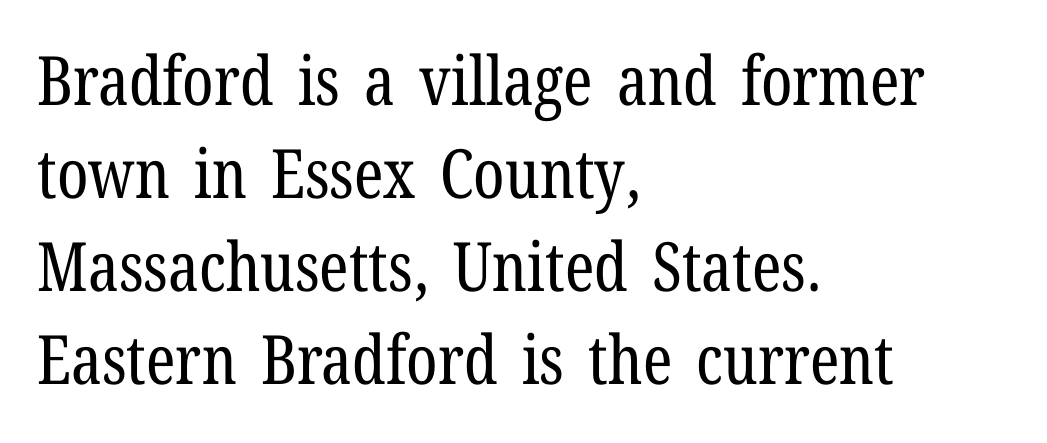
Q: Is the text bold? A: No.
Q: Is the text italic (slanted)? A: No, it is upright.
Q: Is the typeface a serif or a sans-serif typeface? A: Serif.
Q: Is the text underlined? A: No.
Q: How is the paragraph aligned? A: Left-aligned.
Q: Is the spacing between letters normal or unusually wide? A: Normal.
Q: Is the spacing between lines tight, normal or loose? A: Normal.
Q: Width (condensed, normal, or wide)? A: Condensed.
Q: Stroke contrast? A: Low.
Q: x-height? A: Medium.
Q: Monospaced? A: No.
